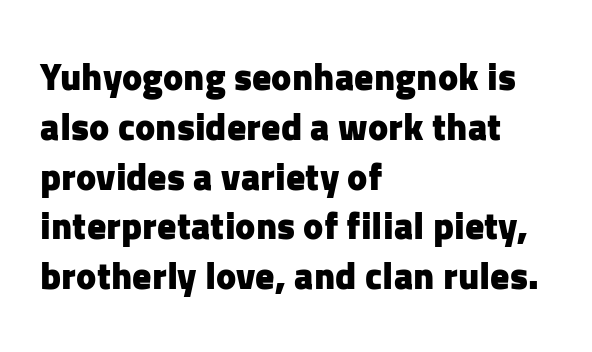
Q: Is the text bold? A: Yes.
Q: Is the text italic (slanted)? A: No, it is upright.
Q: Is the typeface a serif or a sans-serif typeface? A: Sans-serif.
Q: Is the text underlined? A: No.
Q: How is the paragraph aligned? A: Left-aligned.
Q: Is the spacing between letters normal or unusually wide? A: Normal.
Q: Is the spacing between lines tight, normal or loose? A: Normal.
Q: Width (condensed, normal, or wide)? A: Normal.
Q: Stroke contrast? A: Low.
Q: x-height? A: Medium.
Q: Monospaced? A: No.
